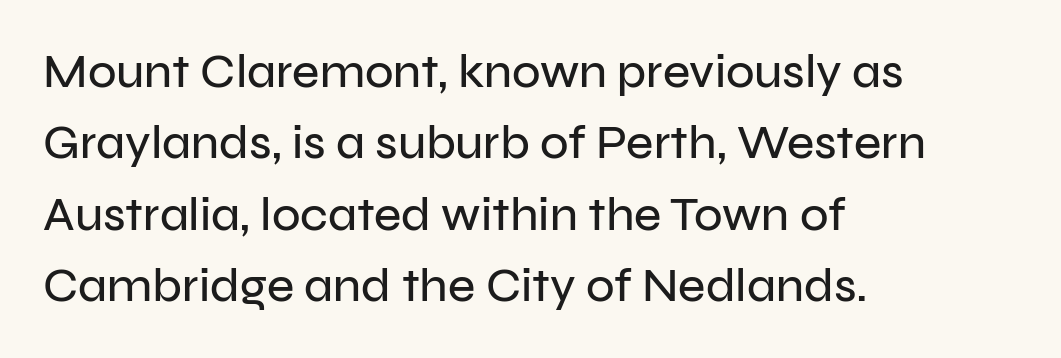
Q: Is the text italic (slanted)? A: No, it is upright.
Q: Is the typeface a serif or a sans-serif typeface? A: Sans-serif.
Q: Is the text underlined? A: No.
Q: How is the paragraph aligned? A: Left-aligned.
Q: Is the spacing between letters normal or unusually wide? A: Normal.
Q: Is the spacing between lines tight, normal or loose? A: Normal.
Q: Width (condensed, normal, or wide)? A: Normal.
Q: Stroke contrast? A: Low.
Q: x-height? A: Medium.
Q: Monospaced? A: No.
